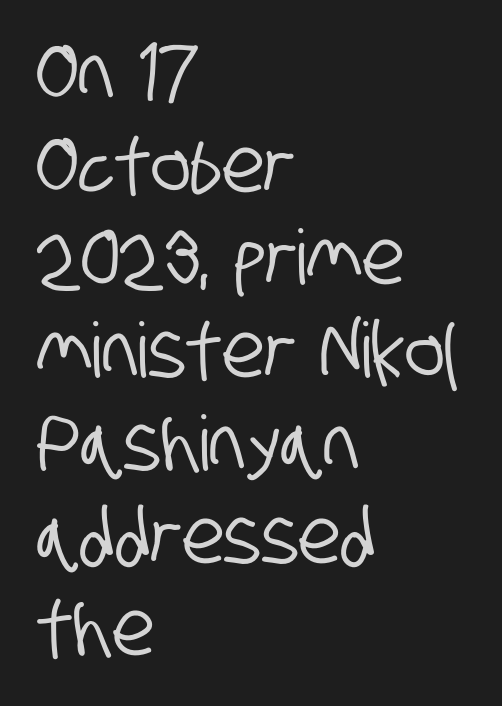
{"serif": "no", "width": "condensed", "stroke_contrast": "low", "x_height": "large", "monospaced": "no", "underline": "no", "align": "left", "line_spacing_ratio": 1.22, "letter_spacing": "normal", "letter_spacing_em": 0.0, "glyph_px": 76}
